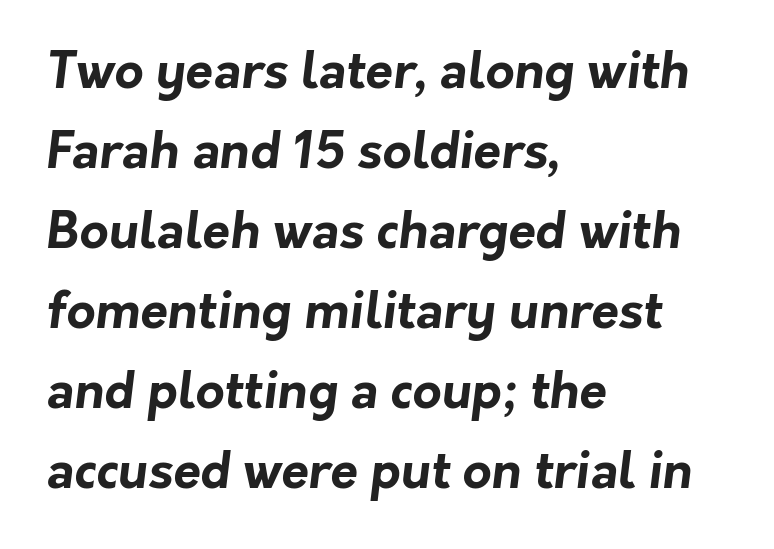
The image shows 50 px bold sans-serif type; set left-aligned, normal line spacing (1.6x), normal letter spacing, not underlined; low stroke contrast and a medium x-height.
